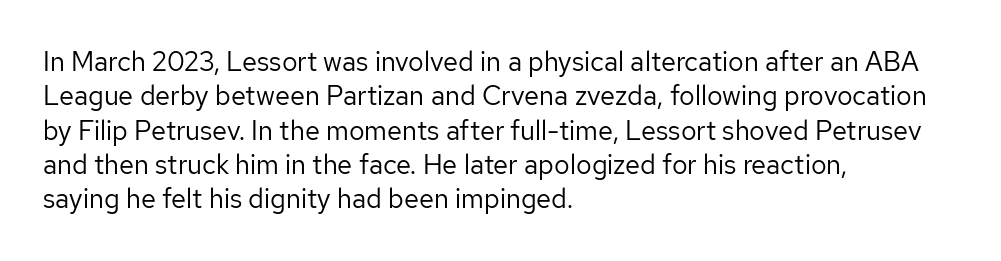
{"italic": "no", "bold": "no", "underline": "no", "align": "left", "line_spacing": "normal", "line_spacing_ratio": 1.27, "letter_spacing": "normal", "letter_spacing_em": 0.0, "glyph_px": 27}
